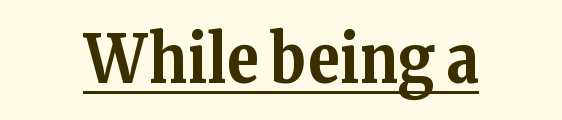
Q: Is the text bold? A: Yes.
Q: Is the text italic (slanted)? A: No, it is upright.
Q: Is the typeface a serif or a sans-serif typeface? A: Serif.
Q: Is the text underlined? A: Yes.
Q: How is the paragraph aligned? A: Centered.
Q: Is the spacing between letters normal or unusually wide? A: Normal.
Q: Width (condensed, normal, or wide)? A: Normal.
Q: Stroke contrast? A: Medium.
Q: x-height? A: Medium.
Q: Monospaced? A: No.
